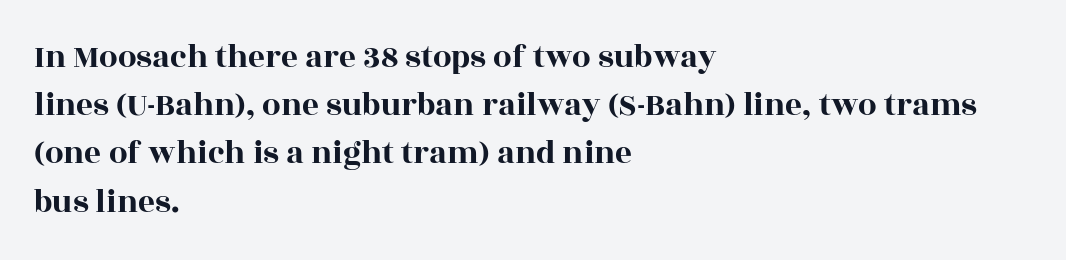
The image shows 33 px wide serif type, upright; set left-aligned, normal line spacing (1.46x), normal letter spacing, not underlined; a large x-height.
